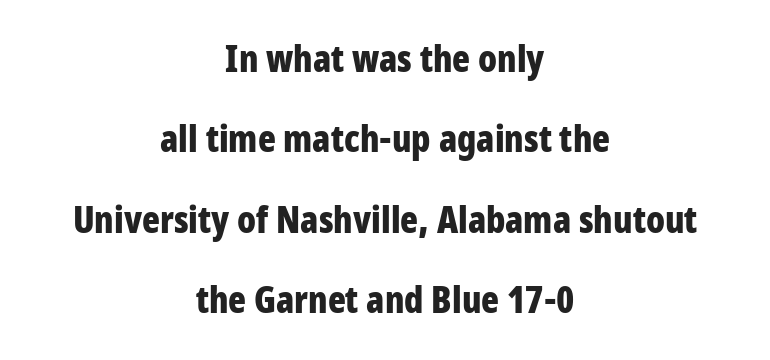
Q: Is the text bold? A: Yes.
Q: Is the text italic (slanted)? A: No, it is upright.
Q: Is the typeface a serif or a sans-serif typeface? A: Sans-serif.
Q: Is the text underlined? A: No.
Q: How is the paragraph aligned? A: Centered.
Q: Is the spacing between letters normal or unusually wide? A: Normal.
Q: Is the spacing between lines tight, normal or loose? A: Loose.
Q: Width (condensed, normal, or wide)? A: Condensed.
Q: Stroke contrast? A: Low.
Q: x-height? A: Large.
Q: Monospaced? A: No.
